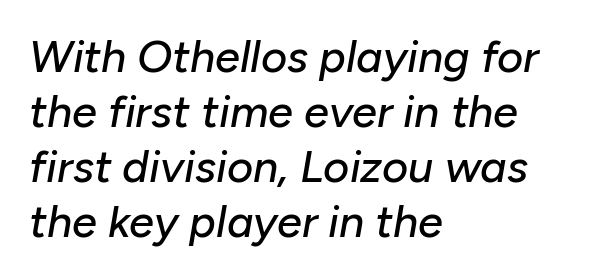
The image shows 45 px text type, italic (leaning right); set left-aligned, line spacing 1.22x, normal letter spacing, not underlined; low stroke contrast and a medium x-height.
